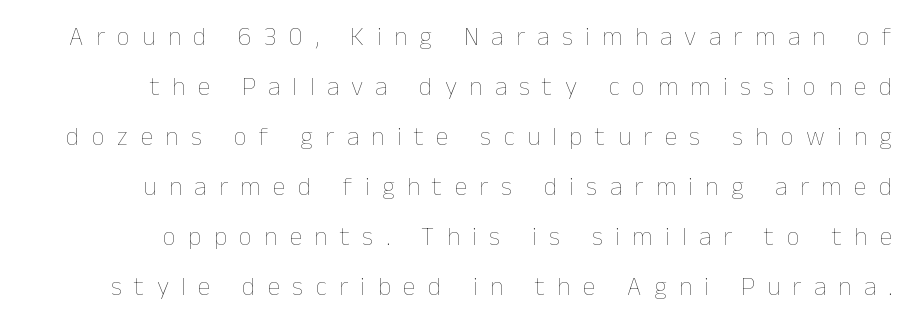
The image shows 26 px text type, upright; set loose line spacing (1.92x), unusually wide letter spacing (+0.47 em), not underlined.
